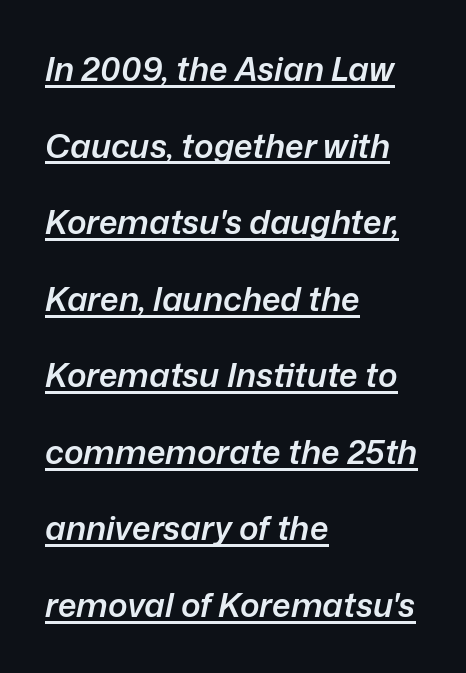
Q: Is the text bold? A: Semi-bold.
Q: Is the text italic (slanted)? A: Yes, it leans right by about 12 degrees.
Q: Is the text underlined? A: Yes.
Q: How is the paragraph aligned? A: Left-aligned.
Q: Is the spacing between letters normal or unusually wide? A: Normal.
Q: Is the spacing between lines tight, normal or loose? A: Loose.
Q: Width (condensed, normal, or wide)? A: Normal.
Q: Stroke contrast? A: Low.
Q: x-height? A: Medium.
Q: Monospaced? A: No.
